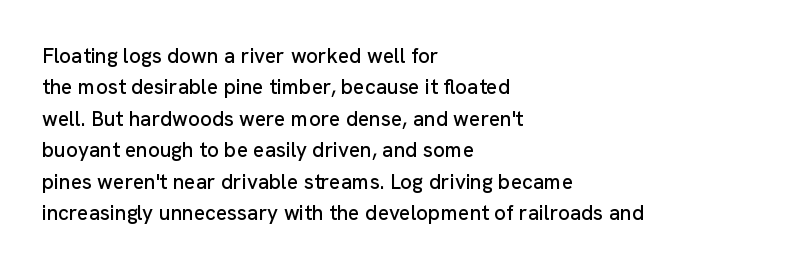
{"italic": "no", "underline": "no", "align": "left", "line_spacing": "normal", "line_spacing_ratio": 1.5, "letter_spacing": "normal", "letter_spacing_em": 0.0, "glyph_px": 21}
